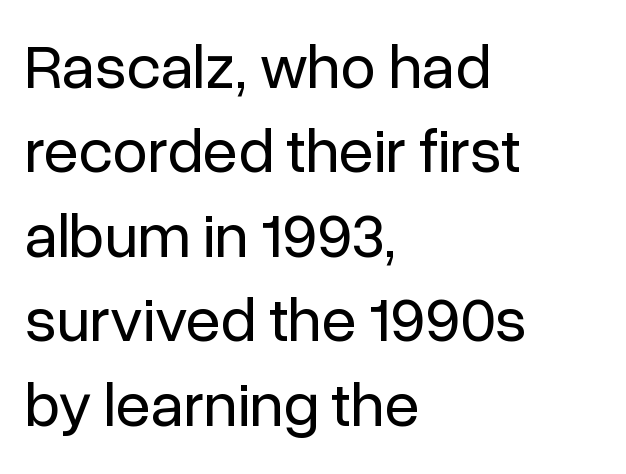
Is the block centered? No — it sits flush against the left margin. Does the leading feel generous? No, just average. The typeface has the unassuming heft of standard copy or less. The gap between lines stays unmarked.
